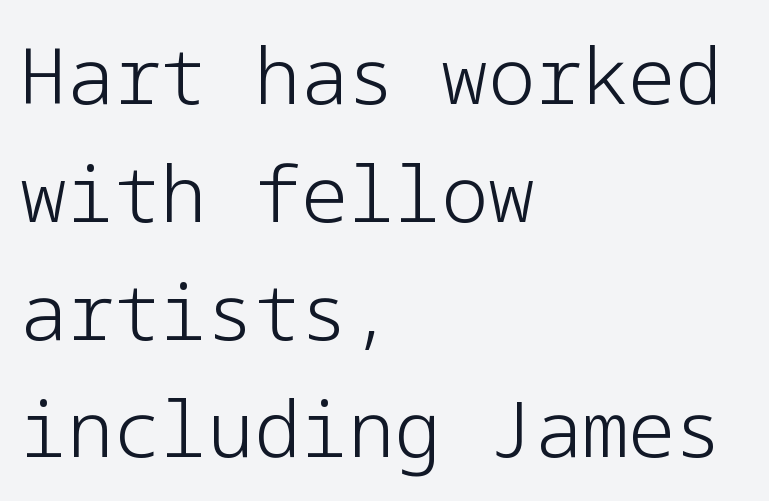
Vertical strokes here are truly vertical. Words float on clear page, feet unadorned. No feet cap the strokes, marking this as sans-serif type. In CSS terms this would be text-align: left. Does the leading feel generous? No, just average.
